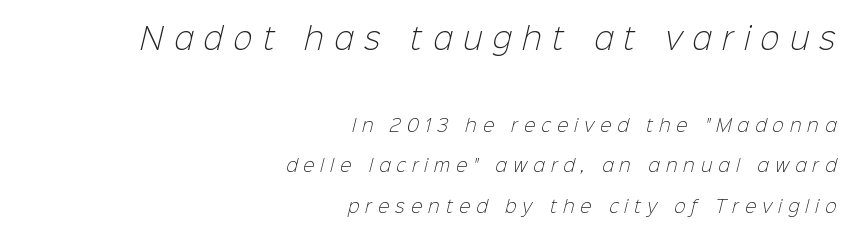
These lines are composed in type without serifs. This block would shrink considerably if given ordinary leading; it's expanded now. These lines are rendered in a variable-pitch font. Honestly, there is no underline to notice here at all. Every row of glyphs terminates at an identical x-position on the right.
